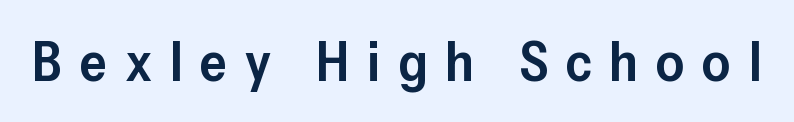
Every letter is mildly thick-stroked: semibold rather than bold. A sans-serif font was chosen for this passage. The specimen omits any rule beneath the text block's lines. Letter spacing: wide. Do the letters lean? They stand straight.
